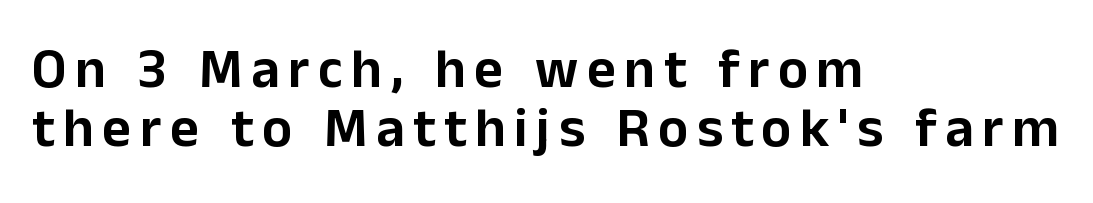
Q: Is the text italic (slanted)? A: No, it is upright.
Q: Is the typeface a serif or a sans-serif typeface? A: Sans-serif.
Q: Is the text underlined? A: No.
Q: How is the paragraph aligned? A: Left-aligned.
Q: Is the spacing between lines tight, normal or loose? A: Tight.
Q: Width (condensed, normal, or wide)? A: Normal.
Q: Stroke contrast? A: Low.
Q: x-height? A: Medium.
Q: Monospaced? A: No.
